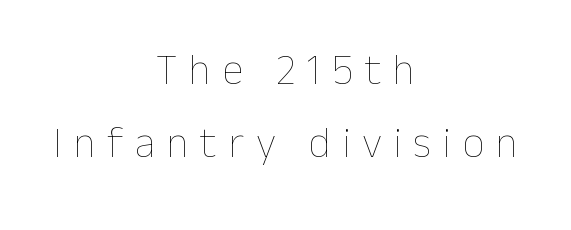
{"italic": "no", "bold": "no", "weight": "thin", "width": "normal", "stroke_contrast": "low", "x_height": "medium", "monospaced": "no", "underline": "no", "align": "center", "line_spacing": "normal", "line_spacing_ratio": 1.7, "letter_spacing": "wide", "letter_spacing_em": 0.27, "glyph_px": 43}
